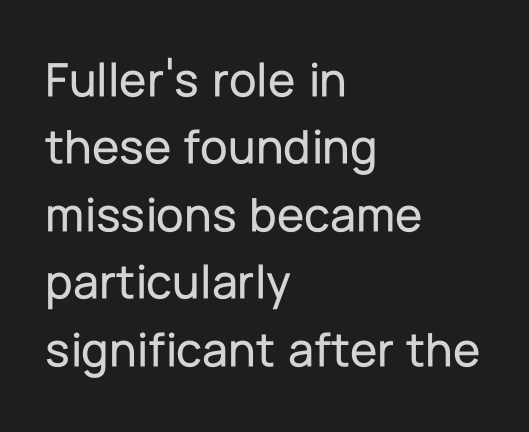
Q: Is the text italic (slanted)? A: No, it is upright.
Q: Is the typeface a serif or a sans-serif typeface? A: Sans-serif.
Q: Is the text underlined? A: No.
Q: How is the paragraph aligned? A: Left-aligned.
Q: Is the spacing between letters normal or unusually wide? A: Normal.
Q: Is the spacing between lines tight, normal or loose? A: Normal.
Q: Width (condensed, normal, or wide)? A: Normal.
Q: Stroke contrast? A: Low.
Q: x-height? A: Medium.
Q: Monospaced? A: No.
